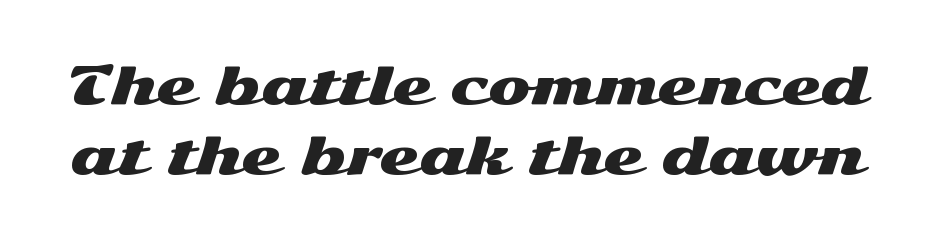
{"serif": "no", "width": "wide", "stroke_contrast": "medium", "x_height": "medium", "monospaced": "no", "underline": "no", "line_spacing": "normal", "line_spacing_ratio": 1.38, "letter_spacing": "normal", "letter_spacing_em": 0.0, "glyph_px": 51}
